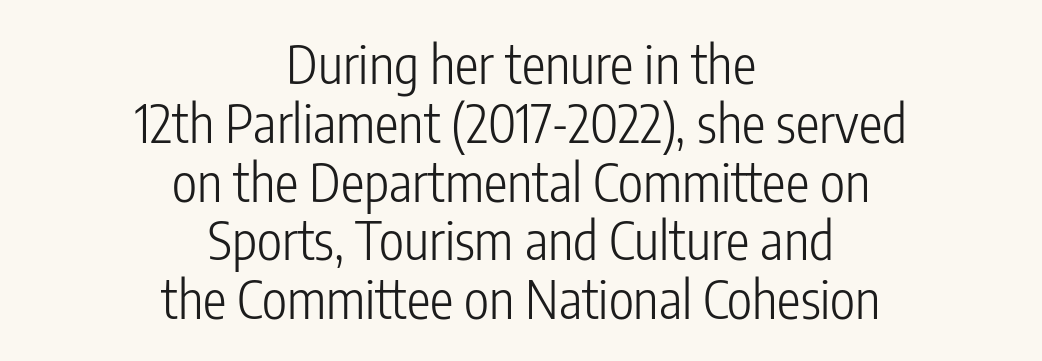
{"serif": "no", "italic": "no", "bold": "no", "weight": "light", "width": "condensed", "stroke_contrast": "low", "x_height": "medium", "monospaced": "no", "underline": "no", "align": "center", "line_spacing": "tight", "line_spacing_ratio": 1.11, "letter_spacing": "normal", "letter_spacing_em": 0.0, "glyph_px": 53}
